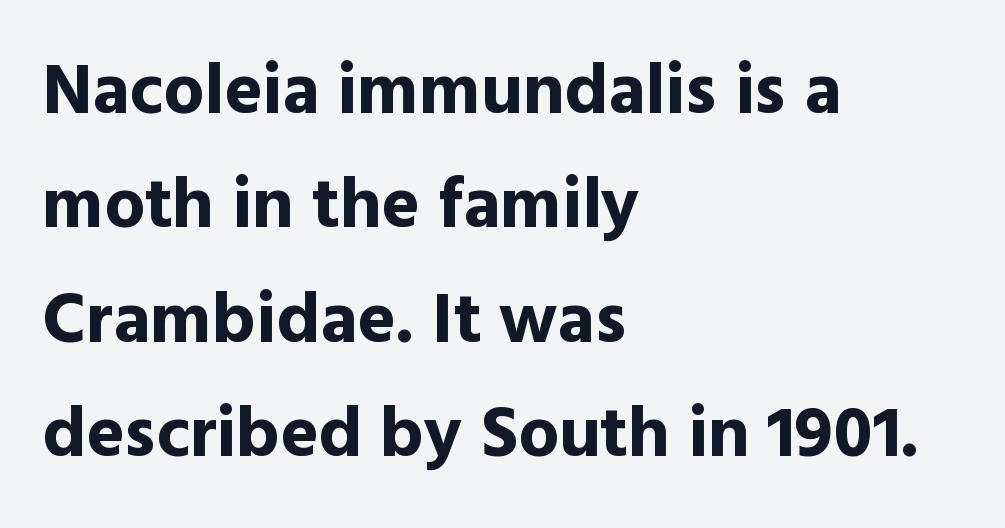
The image shows 72 px bold sans-serif type, upright; set left-aligned, normal line spacing (1.59x), normal letter spacing, not underlined; a medium x-height.
